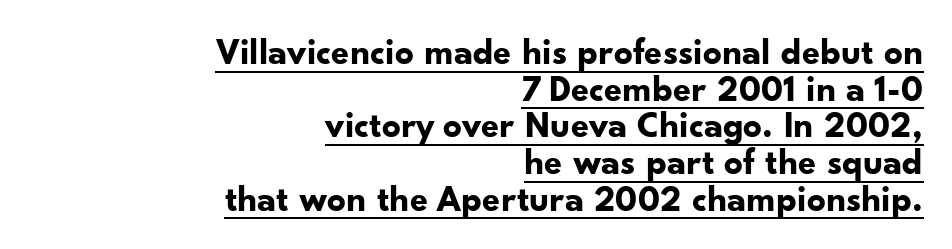
Letter spacing: default. Glance below the letters and you will spot a drawn line. Observe the absence of serifs on each vertical stroke in this sample. Is there any slant? The stems are plumb. In terms of weight, the rendering is a true, heavy bold.
